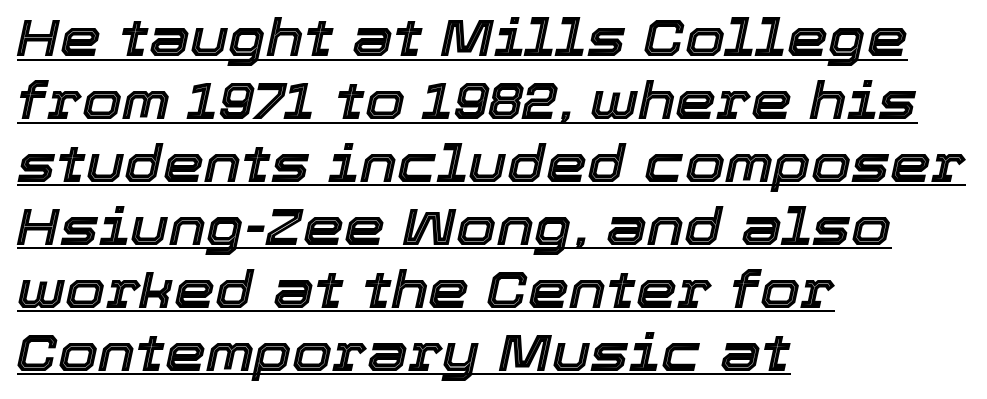
{"italic": "yes", "lean": "right", "slant_degrees": 12, "width": "normal", "x_height": "medium", "monospaced": "no", "underline": "yes", "align": "left", "line_spacing_ratio": 1.21, "letter_spacing": "normal", "letter_spacing_em": 0.0, "glyph_px": 52}
